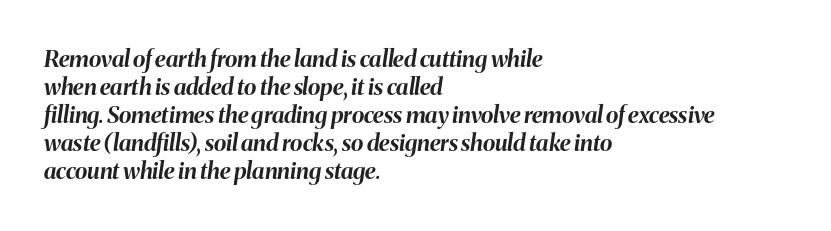
{"italic": "yes", "lean": "right", "slant_degrees": 8, "bold": "yes", "underline": "no", "align": "left", "line_spacing_ratio": 1.22, "letter_spacing": "normal", "letter_spacing_em": 0.0, "glyph_px": 23}
